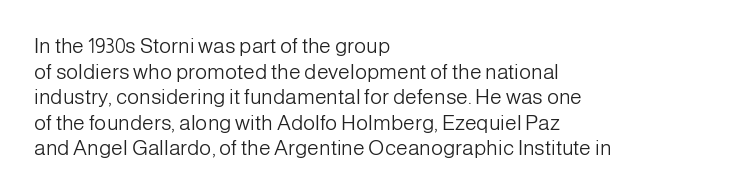
The image shows 21 px text type, upright; set left-aligned, line spacing 1.22x, normal letter spacing, not underlined.
